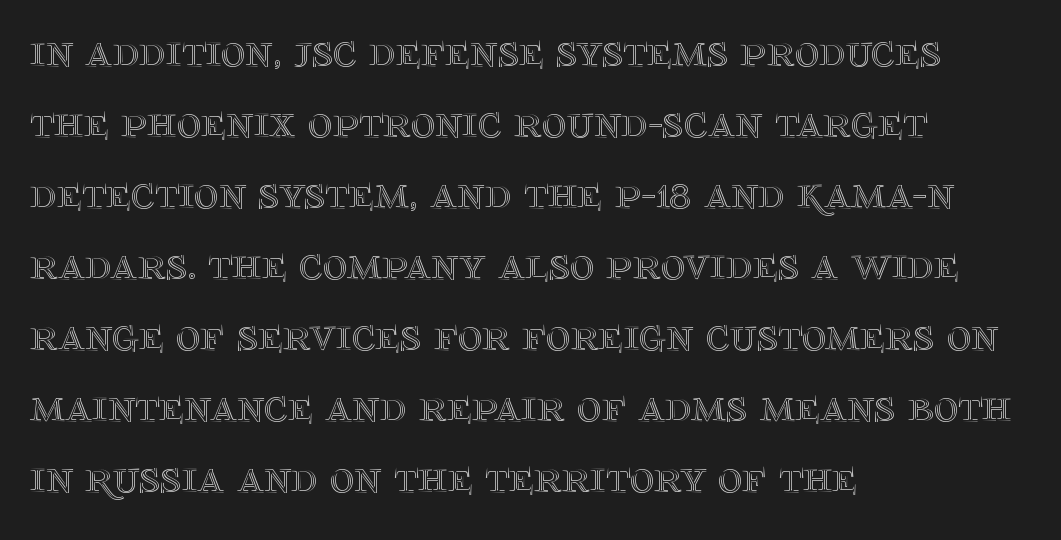
Horizontal alignment here is leftward, the default for most running prose. Short note: letters normally spaced. Do the characters align in a grid? No, the font is proportional. A roman cut, with each character standing at attention.
